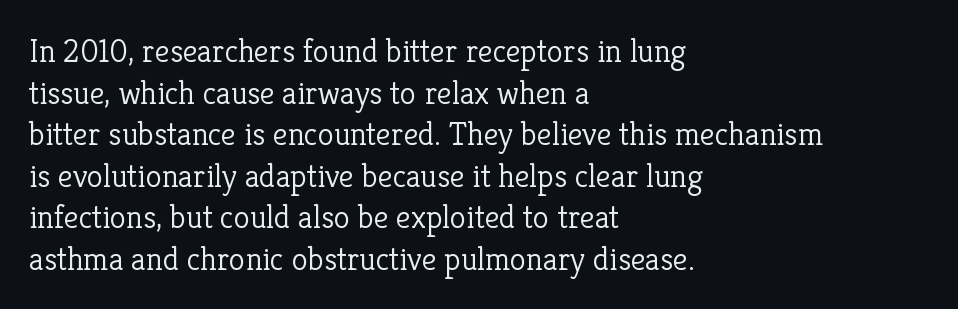
Q: Is the text bold? A: No.
Q: Is the text italic (slanted)? A: No, it is upright.
Q: Is the typeface a serif or a sans-serif typeface? A: Serif.
Q: Is the text underlined? A: No.
Q: How is the paragraph aligned? A: Left-aligned.
Q: Is the spacing between letters normal or unusually wide? A: Normal.
Q: Is the spacing between lines tight, normal or loose? A: Normal.
Q: Width (condensed, normal, or wide)? A: Normal.
Q: Stroke contrast? A: Low.
Q: x-height? A: Medium.
Q: Monospaced? A: No.
